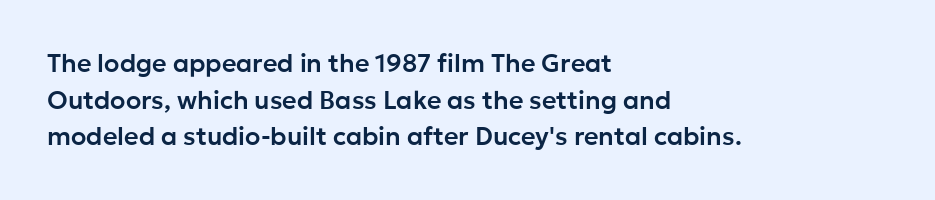
{"italic": "no", "underline": "no", "align": "left", "line_spacing": "normal", "line_spacing_ratio": 1.47, "letter_spacing": "normal", "letter_spacing_em": 0.0, "glyph_px": 25}
